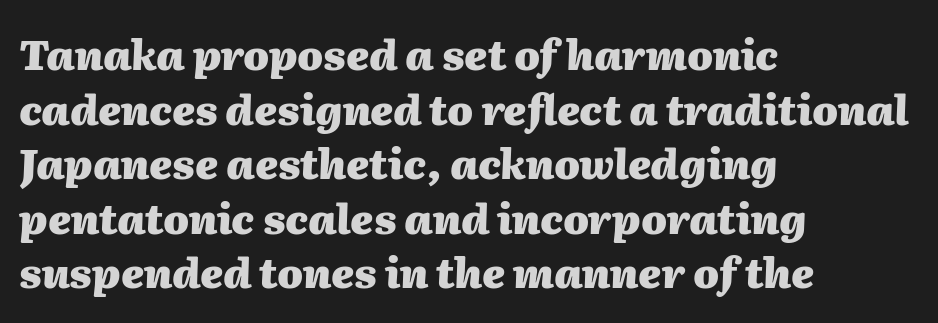
A typesetter would call this proportional, since set widths differ per character. Honestly, there is no underline to notice here at all. Which margin do the lines hug? The left one — the right edge is uneven. The rendering applies a slant to the glyphs. Standard letterfit; no display-style spreading of the glyphs.
